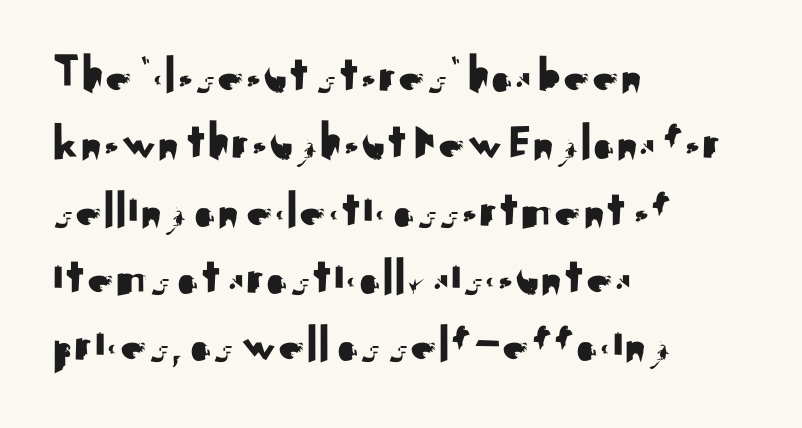
Q: Is the text italic (slanted)? A: No, it is upright.
Q: Is the typeface a serif or a sans-serif typeface? A: Sans-serif.
Q: Is the text underlined? A: No.
Q: How is the paragraph aligned? A: Left-aligned.
Q: Is the spacing between letters normal or unusually wide? A: Normal.
Q: Is the spacing between lines tight, normal or loose? A: Normal.
Q: Width (condensed, normal, or wide)? A: Normal.
Q: Stroke contrast? A: Medium.
Q: x-height? A: Small.
Q: Monospaced? A: No.
